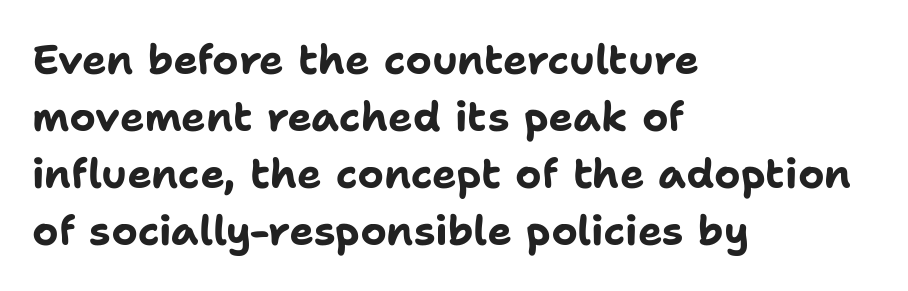
{"serif": "no", "italic": "no", "bold": "yes", "weight": "bold", "width": "normal", "stroke_contrast": "low", "x_height": "medium", "monospaced": "no", "underline": "no", "align": "left", "line_spacing": "normal", "line_spacing_ratio": 1.39, "letter_spacing": "normal", "letter_spacing_em": 0.0, "glyph_px": 41}
